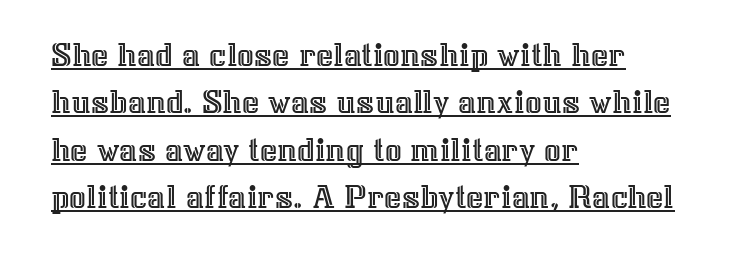
Honestly, the letter spacing is just normal — you wouldn't notice it. This sample has the flowing, uneven cadence of proportional lettering. How would I describe the line gaps? Plain and ordinary. Which margin do the lines hug? The left one — the right edge is uneven. Tall strokes in this sample are plumb rather than angled. You can see a thin bar hugging the bottom of the glyphs.
